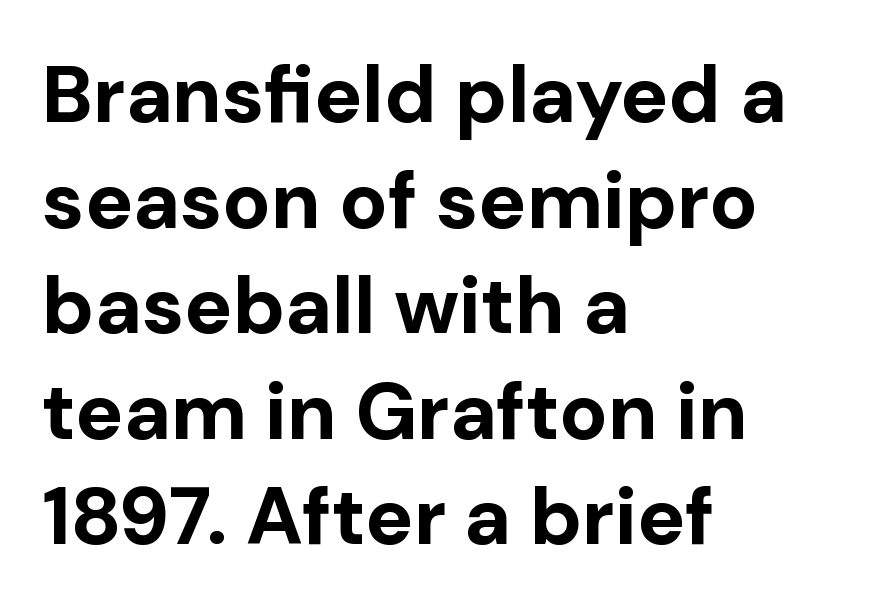
Q: Is the text bold? A: Yes.
Q: Is the text italic (slanted)? A: No, it is upright.
Q: Is the typeface a serif or a sans-serif typeface? A: Sans-serif.
Q: Is the text underlined? A: No.
Q: How is the paragraph aligned? A: Left-aligned.
Q: Is the spacing between letters normal or unusually wide? A: Normal.
Q: Is the spacing between lines tight, normal or loose? A: Normal.
Q: Width (condensed, normal, or wide)? A: Normal.
Q: Stroke contrast? A: Low.
Q: x-height? A: Medium.
Q: Monospaced? A: No.
